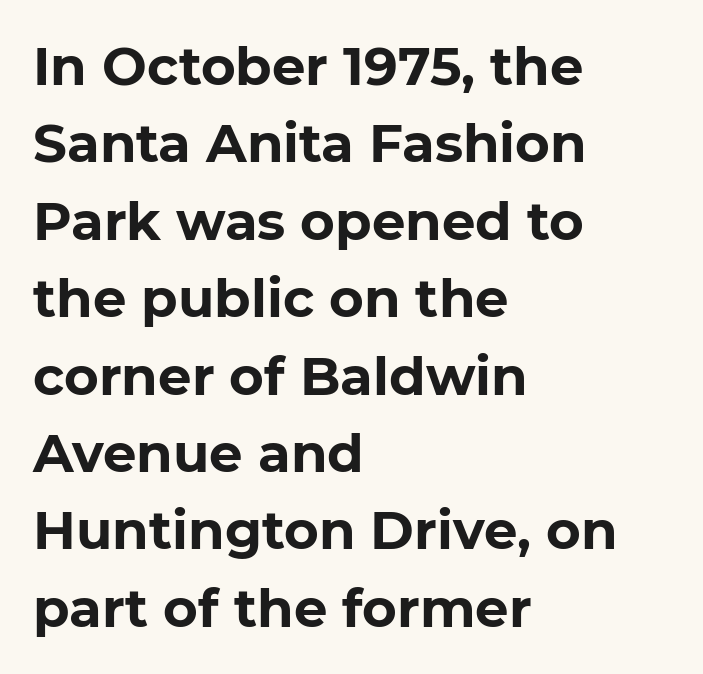
{"serif": "no", "italic": "no", "bold": "yes", "weight": "bold", "width": "normal", "stroke_contrast": "low", "x_height": "medium", "monospaced": "no", "underline": "no", "align": "left", "line_spacing": "normal", "line_spacing_ratio": 1.46, "letter_spacing": "normal", "letter_spacing_em": 0.0, "glyph_px": 53}
